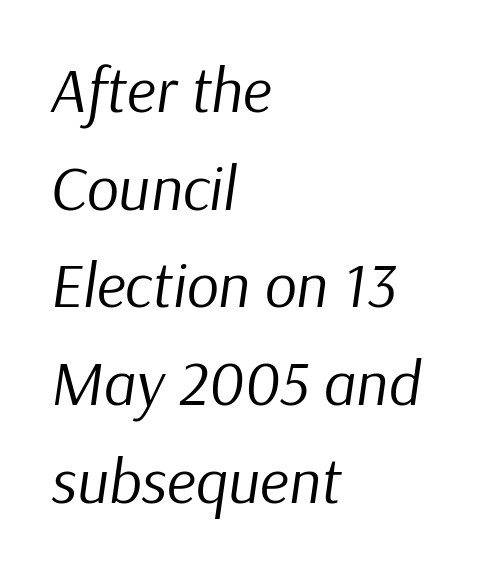
Q: Is the text bold? A: No.
Q: Is the text italic (slanted)? A: Yes, it leans right by about 9 degrees.
Q: Is the text underlined? A: No.
Q: How is the paragraph aligned? A: Left-aligned.
Q: Is the spacing between letters normal or unusually wide? A: Normal.
Q: Is the spacing between lines tight, normal or loose? A: Normal.
Q: Width (condensed, normal, or wide)? A: Normal.
Q: Stroke contrast? A: Low.
Q: x-height? A: Medium.
Q: Monospaced? A: No.
